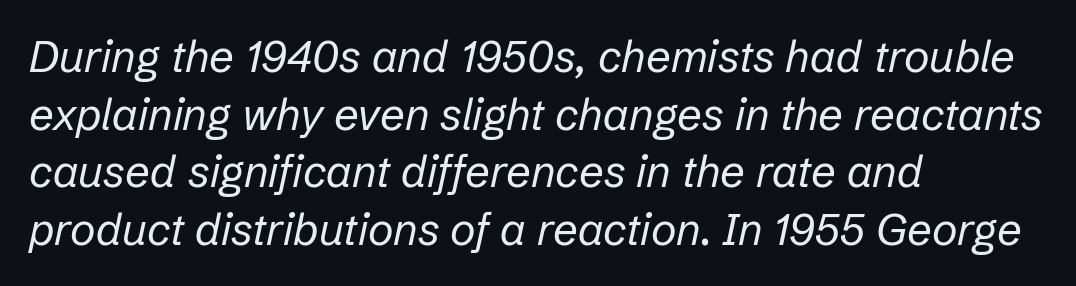
{"italic": "yes", "lean": "right", "slant_degrees": 12, "bold": "no", "weight": "regular", "width": "normal", "stroke_contrast": "low", "x_height": "medium", "monospaced": "no", "underline": "no", "align": "left", "line_spacing": "normal", "line_spacing_ratio": 1.31, "letter_spacing": "normal", "letter_spacing_em": 0.0, "glyph_px": 44}
